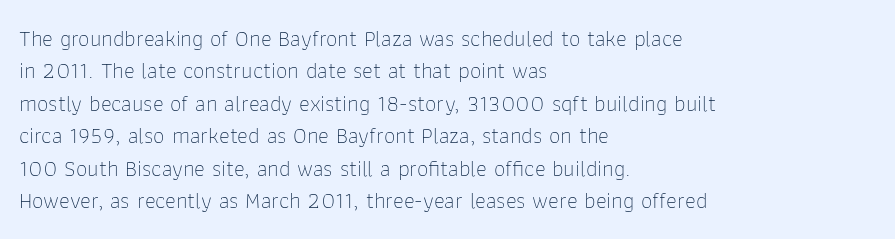
{"italic": "no", "bold": "no", "underline": "no", "align": "left", "line_spacing": "normal", "line_spacing_ratio": 1.41, "letter_spacing": "normal", "letter_spacing_em": 0.0, "glyph_px": 23}
